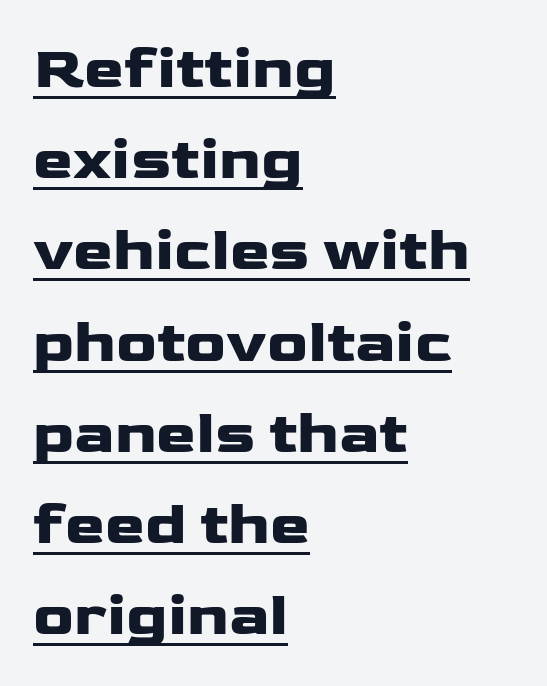
The image shows 60 px heavy, wide sans-serif type, upright; set left-aligned, normal line spacing (1.52x), normal letter spacing, underlined; low stroke contrast and a medium x-height.
